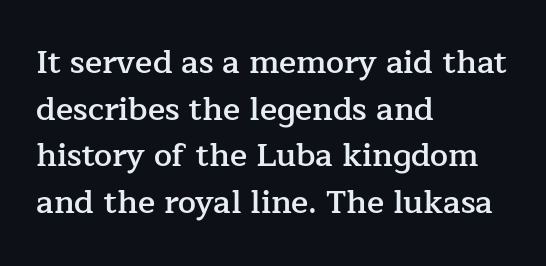
{"serif": "yes", "italic": "no", "bold": "semi", "weight": "semibold", "width": "normal", "stroke_contrast": "low", "x_height": "medium", "monospaced": "no", "underline": "no", "align": "left", "line_spacing": "normal", "line_spacing_ratio": 1.46, "letter_spacing": "normal", "letter_spacing_em": 0.0, "glyph_px": 32}
